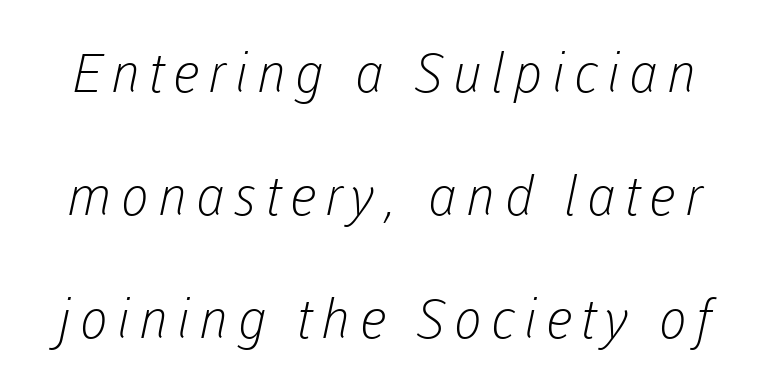
The image shows 54 px light sans-serif type; set loose line spacing (2.28x), not underlined; low stroke contrast and a medium x-height.
